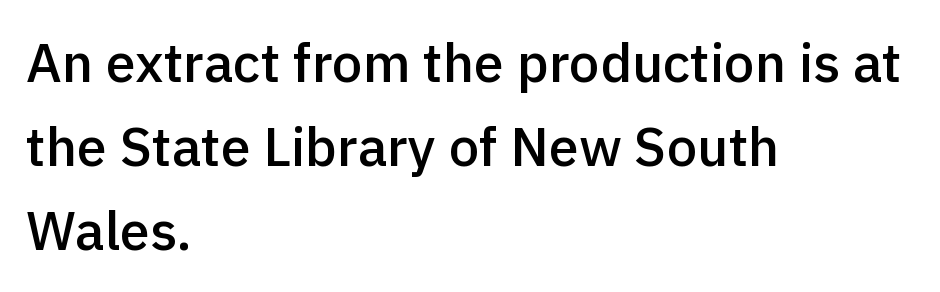
Q: Is the text bold? A: Semi-bold.
Q: Is the text italic (slanted)? A: No, it is upright.
Q: Is the typeface a serif or a sans-serif typeface? A: Sans-serif.
Q: Is the text underlined? A: No.
Q: How is the paragraph aligned? A: Left-aligned.
Q: Is the spacing between letters normal or unusually wide? A: Normal.
Q: Is the spacing between lines tight, normal or loose? A: Normal.
Q: Width (condensed, normal, or wide)? A: Normal.
Q: x-height? A: Medium.
Q: Monospaced? A: No.
